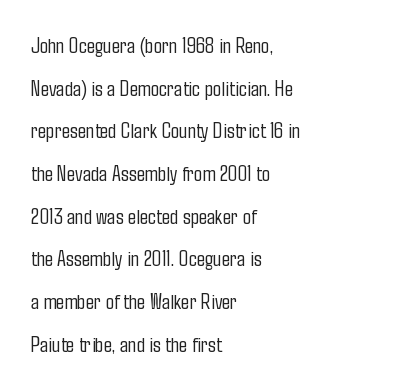
{"italic": "no", "bold": "no", "underline": "no", "align": "left", "line_spacing": "loose", "line_spacing_ratio": 1.94, "letter_spacing": "normal", "letter_spacing_em": 0.0, "glyph_px": 22}
